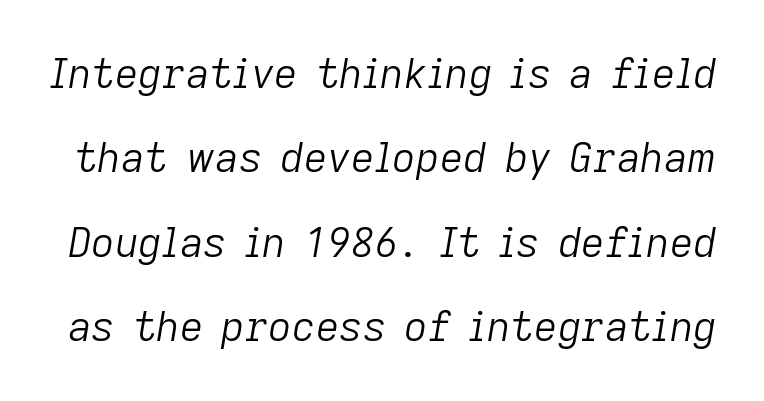
The image shows 41 px light type, italic (leaning right); set loose line spacing (2.06x), normal letter spacing, not underlined; low stroke contrast and a medium x-height.
